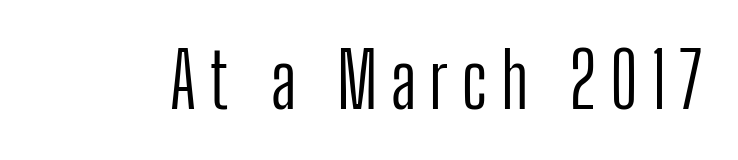
Quick note: not italic, upright. You could not count columns in this text — the font is proportionally spaced. A clean baseline with only descenders dipping below it. The cut favours lightness, reaching ordinary text weight at its darkest. Serif or sans? Sans — the stroke terminals are bare.
